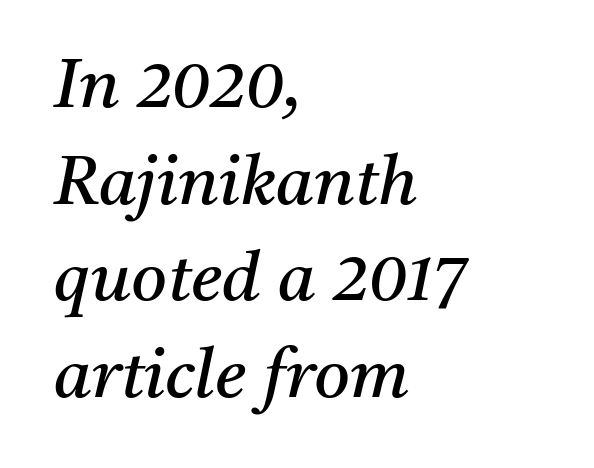
{"serif": "yes", "italic": "yes", "lean": "right", "slant_degrees": 11, "bold": "no", "weight": "regular", "width": "normal", "stroke_contrast": "medium", "x_height": "medium", "monospaced": "no", "underline": "no", "align": "left", "line_spacing": "normal", "line_spacing_ratio": 1.4, "letter_spacing": "normal", "letter_spacing_em": 0.0, "glyph_px": 69}
